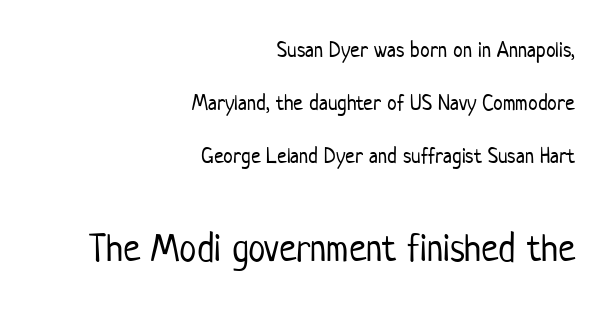
The image shows 39 px light, condensed sans-serif type, upright; set right-aligned, loose line spacing (2.42x), normal letter spacing, not underlined; the second (bottom) block is 1.77x larger; low stroke contrast and a medium x-height.
